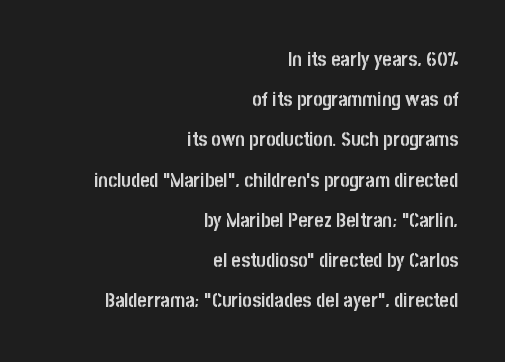
Where is the straight margin? On the right. How are the letters spaced? Ordinarily, with no added tracking. Baseline-to-baseline distance is far greater than the letter height. Vertical strokes here are truly vertical. A full-strength bold gives these letters their thick strokes.
